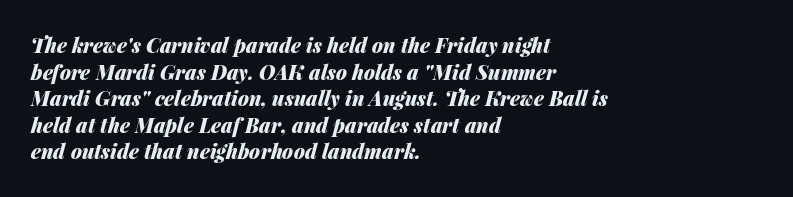
The image shows 20 px bold type, italic (leaning right); set left-aligned, normal line spacing (1.33x), normal letter spacing, not underlined.
